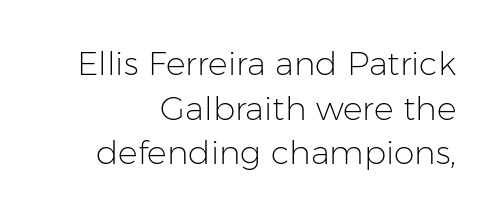
The gaps between neighbouring characters are ordinary and unremarkable. Plain, unruled lines of type. Letters have the restrained weight of plain body copy at most. Does the type have serifs? No, each stem ends abruptly. Evenly set lines give the paragraph a standard silhouette.
